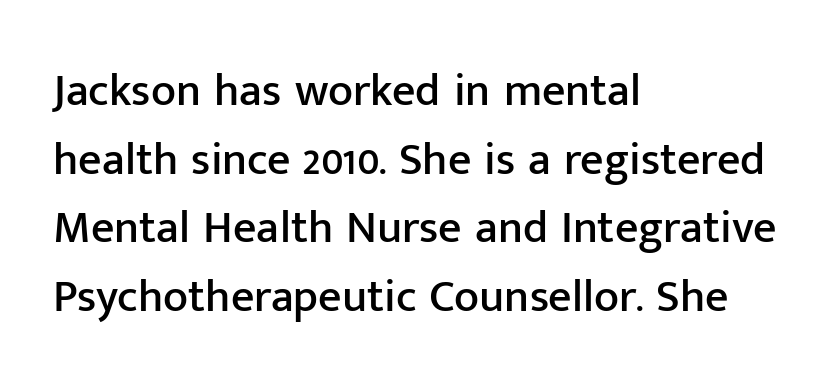
{"serif": "no", "italic": "no", "width": "normal", "stroke_contrast": "low", "x_height": "medium", "monospaced": "no", "underline": "no", "align": "left", "line_spacing": "normal", "line_spacing_ratio": 1.49, "letter_spacing": "normal", "letter_spacing_em": 0.0, "glyph_px": 46}
